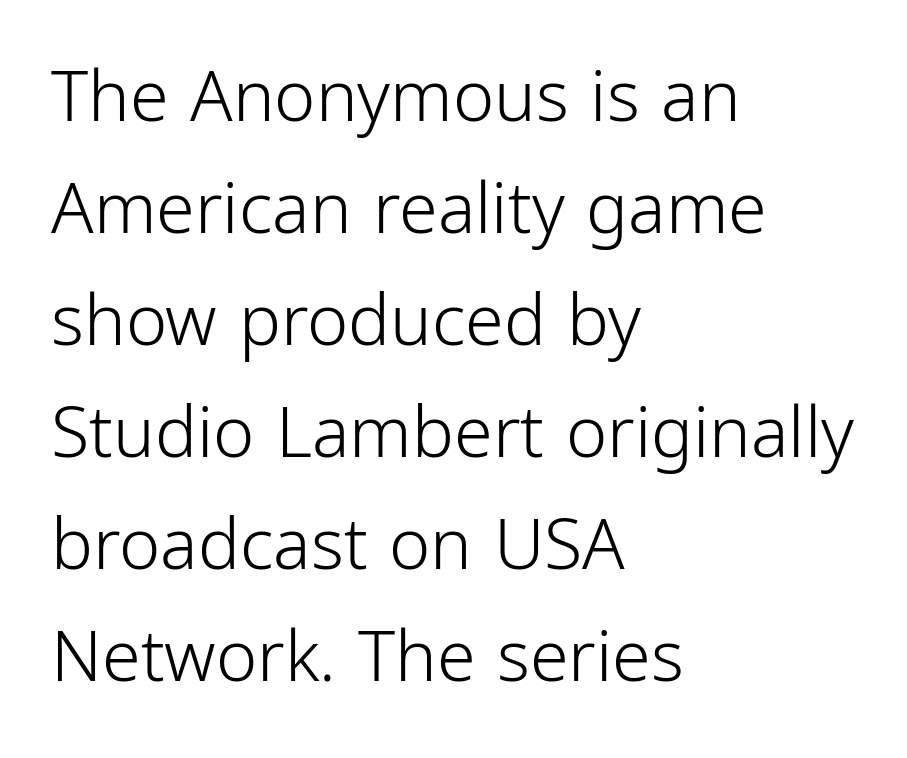
No extra ink here — the face is not bold. Does the lettering tilt? It doesn't — this is upright. Tracking value appears to be zero — textbook default spacing. The space beneath each line is pristine and unruled. The font family rendered here belongs to the sans-serif group.
